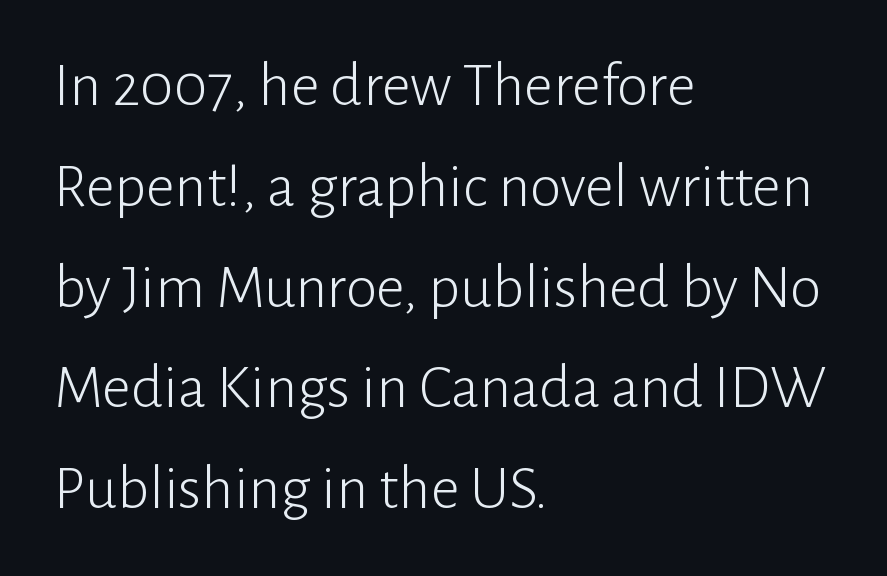
The image shows 63 px light sans-serif type, upright; set left-aligned, normal line spacing (1.6x), normal letter spacing, not underlined; low stroke contrast and a medium x-height.
